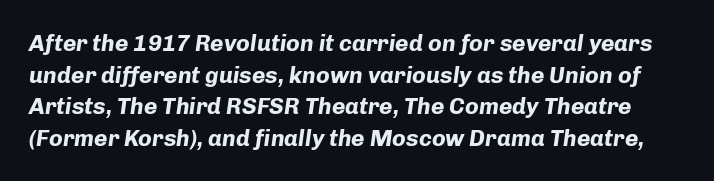
Q: Is the text bold? A: Yes.
Q: Is the text italic (slanted)? A: Yes, it leans right by about 8 degrees.
Q: Is the text underlined? A: No.
Q: Is the spacing between letters normal or unusually wide? A: Normal.
Q: Is the spacing between lines tight, normal or loose? A: Normal.
